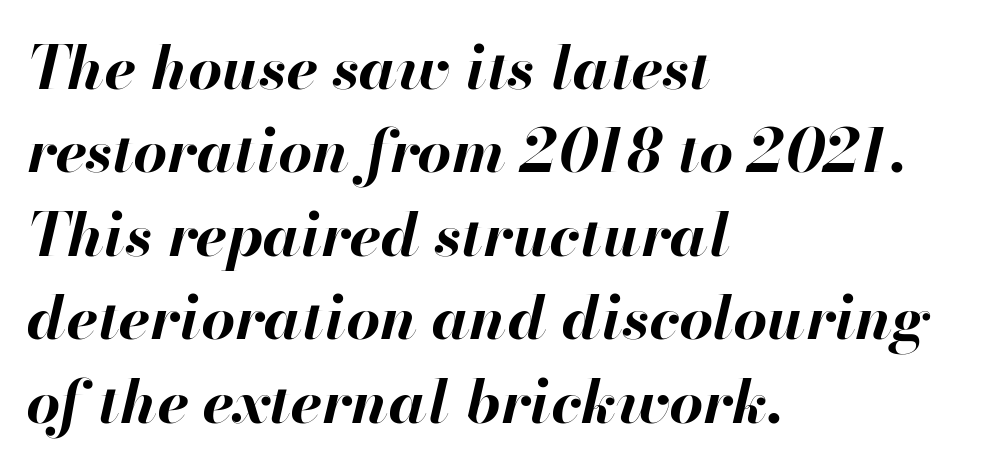
{"italic": "yes", "lean": "right", "slant_degrees": 13, "bold": "yes", "weight": "bold", "width": "normal", "stroke_contrast": "high", "x_height": "small", "monospaced": "no", "underline": "no", "align": "left", "line_spacing": "normal", "line_spacing_ratio": 1.39, "letter_spacing": "normal", "letter_spacing_em": 0.0, "glyph_px": 60}
